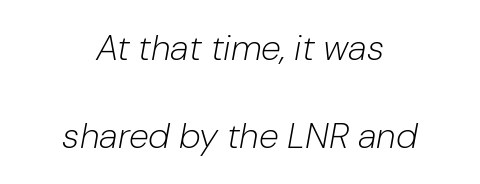
{"italic": "yes", "lean": "right", "slant_degrees": 10, "bold": "no", "weight": "light", "width": "normal", "stroke_contrast": "low", "x_height": "medium", "monospaced": "no", "underline": "no", "align": "center", "line_spacing": "loose", "line_spacing_ratio": 2.44, "letter_spacing": "normal", "letter_spacing_em": 0.0, "glyph_px": 36}
